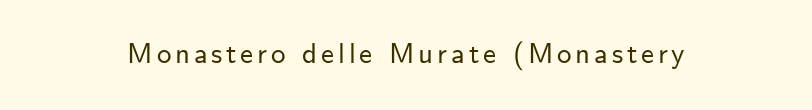
Q: Is the text italic (slanted)? A: No, it is upright.
Q: Is the typeface a serif or a sans-serif typeface? A: Sans-serif.
Q: Is the text underlined? A: No.
Q: Width (condensed, normal, or wide)? A: Normal.
Q: Stroke contrast? A: Low.
Q: x-height? A: Small.
Q: Monospaced? A: No.
